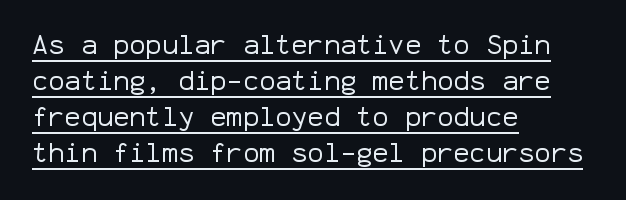
The image shows 27 px text type, upright; set left-aligned, normal line spacing (1.33x), normal letter spacing, underlined.
